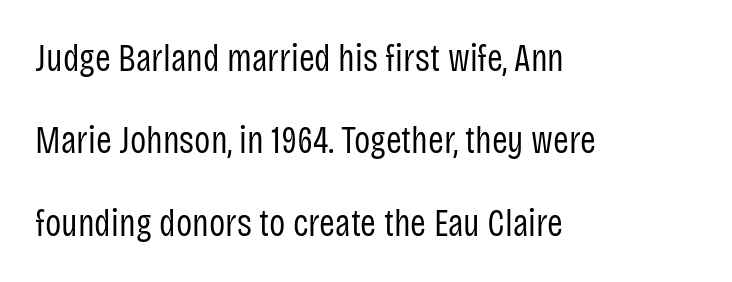
The weight tops out at a normal text grade. The lettering holds an erect, upright posture throughout. The font family rendered here belongs to the sans-serif group. What's the leading like? Stretched, with rows far apart. The face used here is proportionally spaced, like ordinary book or web type.
